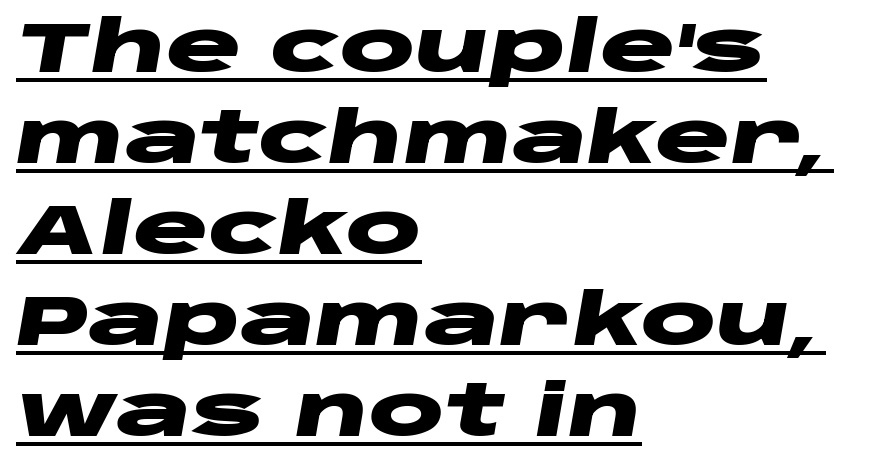
{"italic": "yes", "lean": "right", "slant_degrees": 10, "bold": "yes", "weight": "heavy", "width": "wide", "stroke_contrast": "low", "x_height": "large", "monospaced": "no", "underline": "yes", "align": "left", "line_spacing": "normal", "line_spacing_ratio": 1.3, "letter_spacing": "normal", "letter_spacing_em": 0.0, "glyph_px": 70}
